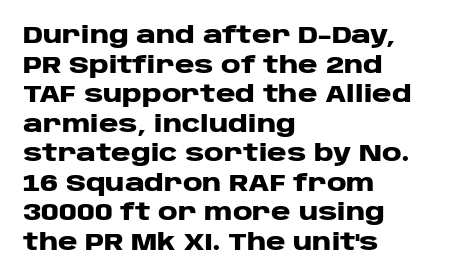
{"italic": "no", "bold": "yes", "underline": "no", "align": "left", "line_spacing_ratio": 1.23, "letter_spacing": "normal", "letter_spacing_em": 0.0, "glyph_px": 24}
